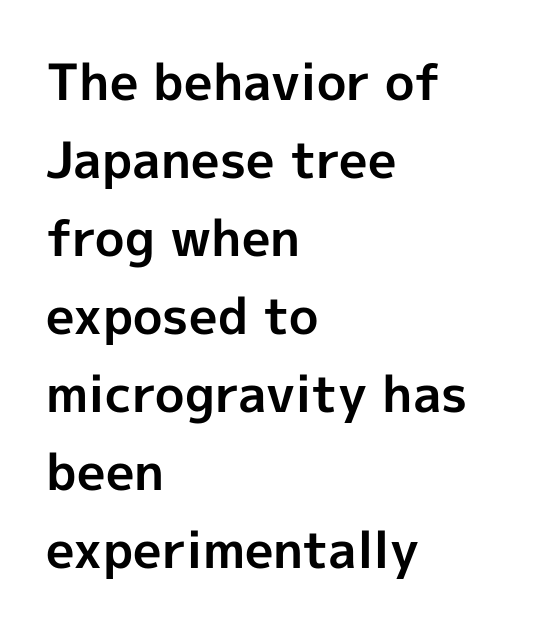
Q: Is the text bold? A: Yes.
Q: Is the text italic (slanted)? A: No, it is upright.
Q: Is the typeface a serif or a sans-serif typeface? A: Sans-serif.
Q: Is the text underlined? A: No.
Q: How is the paragraph aligned? A: Left-aligned.
Q: Is the spacing between letters normal or unusually wide? A: Normal.
Q: Is the spacing between lines tight, normal or loose? A: Normal.
Q: Width (condensed, normal, or wide)? A: Normal.
Q: x-height? A: Medium.
Q: Monospaced? A: No.
